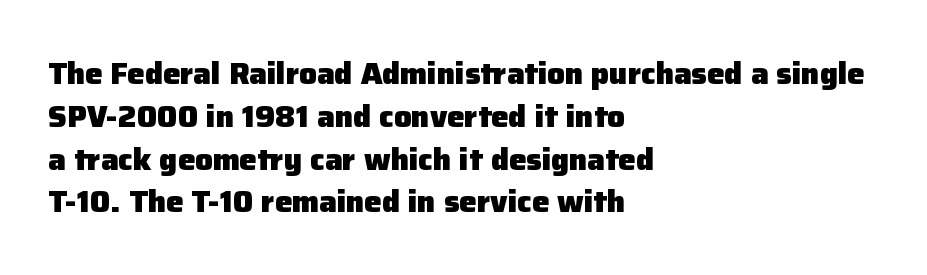
Q: Is the text bold? A: Yes.
Q: Is the text italic (slanted)? A: No, it is upright.
Q: Is the typeface a serif or a sans-serif typeface? A: Sans-serif.
Q: Is the text underlined? A: No.
Q: How is the paragraph aligned? A: Left-aligned.
Q: Is the spacing between letters normal or unusually wide? A: Normal.
Q: Is the spacing between lines tight, normal or loose? A: Normal.
Q: Width (condensed, normal, or wide)? A: Normal.
Q: Stroke contrast? A: Low.
Q: x-height? A: Medium.
Q: Monospaced? A: No.
